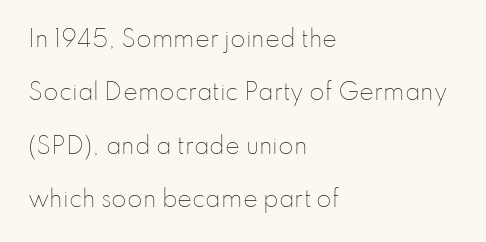
The lettering stays uniformly vertical, giving the passage a roman look. The designer dialed line spacing up above the default. Nothing unusual about the tracking: characters are spaced as the font intends. No extra ink here — the face is not bold. Where is the straight margin? On the left.
